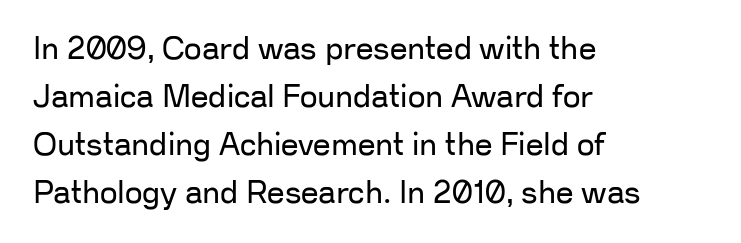
{"serif": "no", "italic": "no", "bold": "no", "weight": "regular", "width": "normal", "stroke_contrast": "low", "x_height": "medium", "monospaced": "no", "underline": "no", "align": "left", "line_spacing": "normal", "line_spacing_ratio": 1.55, "letter_spacing": "normal", "letter_spacing_em": 0.0, "glyph_px": 31}
